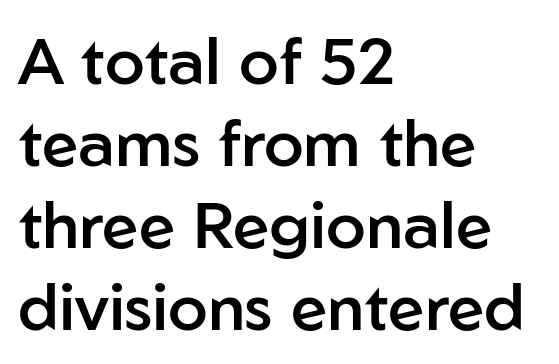
The image shows 65 px semibold sans-serif type, upright; set left-aligned, normal line spacing (1.26x), normal letter spacing, not underlined; low stroke contrast and a medium x-height.
